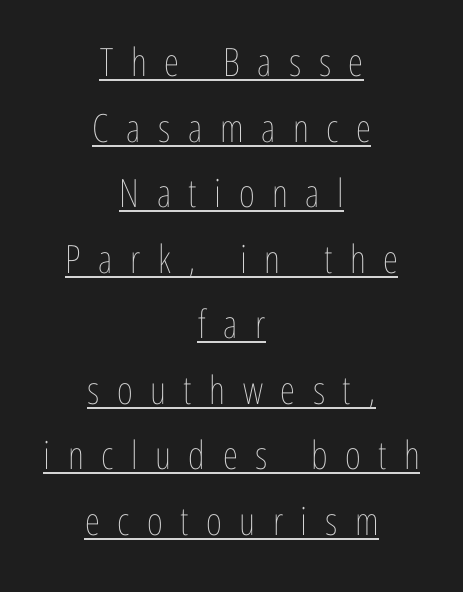
{"italic": "no", "bold": "no", "weight": "thin", "width": "condensed", "stroke_contrast": "low", "x_height": "medium", "monospaced": "no", "underline": "yes", "align": "center", "line_spacing": "normal", "line_spacing_ratio": 1.68, "letter_spacing": "wide", "letter_spacing_em": 0.45, "glyph_px": 39}
